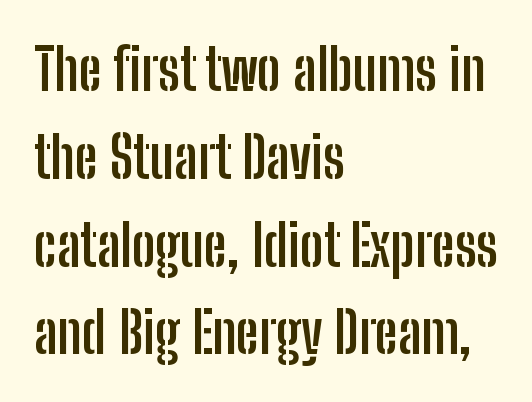
These lines are rendered in a variable-pitch font. Lines of text with bare space underneath. This sample is left-justified, so line endings fall wherever the words run out. The typesetting leans heavy: a genuine bold.
